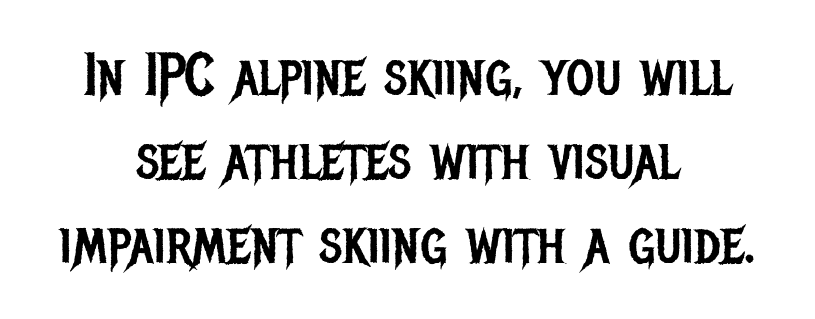
{"serif": "no", "italic": "no", "bold": "no", "weight": "regular", "width": "condensed", "stroke_contrast": "low", "x_height": "large", "monospaced": "no", "underline": "no", "align": "center", "line_spacing": "normal", "line_spacing_ratio": 1.4, "letter_spacing": "normal", "letter_spacing_em": 0.0, "glyph_px": 60}
